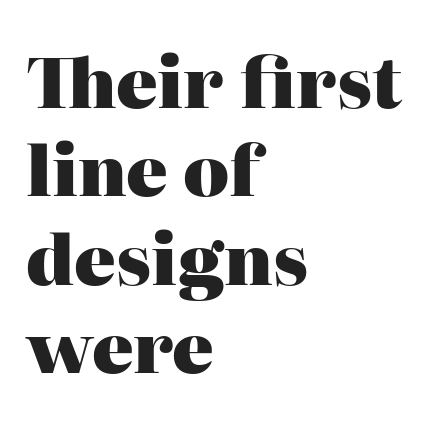
{"serif": "yes", "italic": "no", "bold": "yes", "weight": "heavy", "width": "normal", "stroke_contrast": "high", "x_height": "medium", "monospaced": "no", "underline": "no", "align": "left", "line_spacing": "normal", "line_spacing_ratio": 1.28, "letter_spacing": "normal", "letter_spacing_em": 0.0, "glyph_px": 69}
